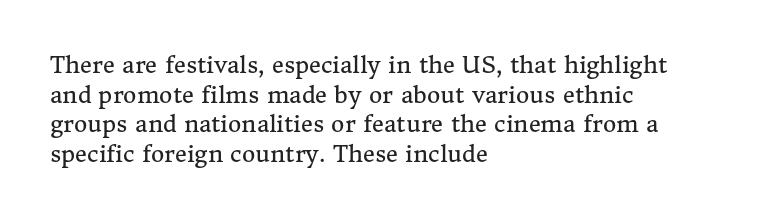
The lines sit at an ordinary, default distance from one another. The rag falls on the right side of this text block. The characters are drawn with everyday or finer stroke widths. Descender tails drop into unmarked territory.
